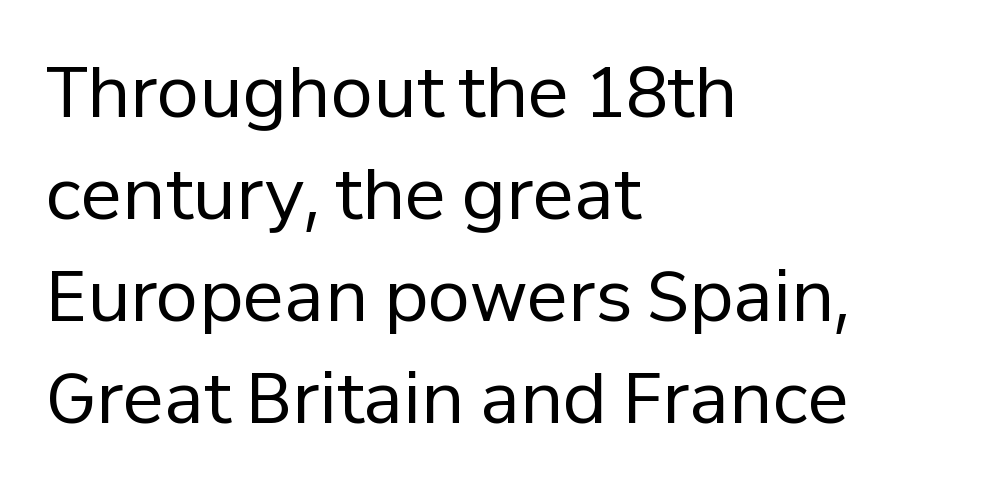
Q: Is the text bold? A: No.
Q: Is the text italic (slanted)? A: No, it is upright.
Q: Is the typeface a serif or a sans-serif typeface? A: Sans-serif.
Q: Is the text underlined? A: No.
Q: How is the paragraph aligned? A: Left-aligned.
Q: Is the spacing between letters normal or unusually wide? A: Normal.
Q: Is the spacing between lines tight, normal or loose? A: Normal.
Q: Width (condensed, normal, or wide)? A: Normal.
Q: Stroke contrast? A: Low.
Q: x-height? A: Medium.
Q: Monospaced? A: No.
